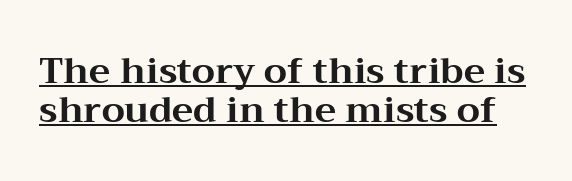
{"serif": "yes", "italic": "no", "bold": "yes", "weight": "bold", "width": "wide", "stroke_contrast": "medium", "x_height": "medium", "monospaced": "no", "underline": "yes", "line_spacing": "tight", "line_spacing_ratio": 1.08, "letter_spacing": "normal", "letter_spacing_em": 0.0, "glyph_px": 36}
